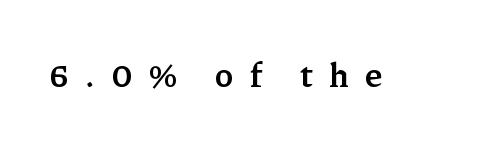
Serif or sans? Serif — the stroke terminals have little feet. Ordinary non-slanted type is in use. These lines carry a lot of weight — the face is fully bold. The letterforms stand isolated, each surrounded by extra space. The passage shown is not underscored anywhere.
